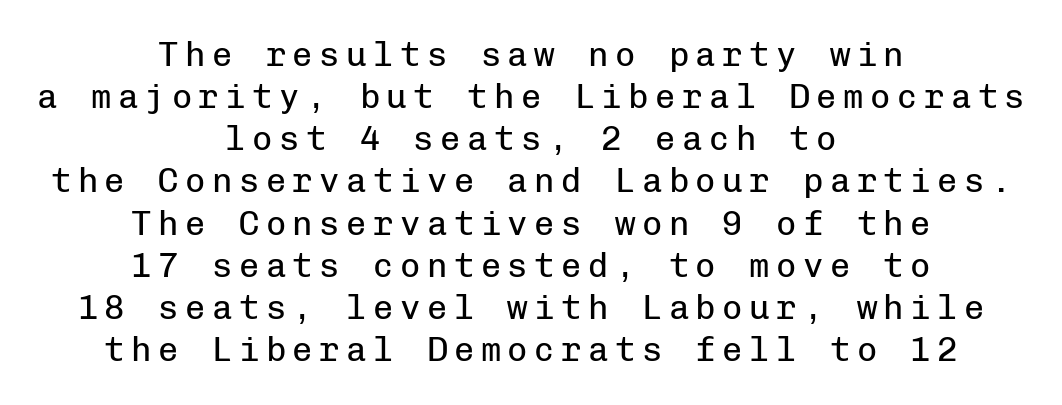
The face used here is monospaced, like something from a code editor. Stroke mass is kept to a normal reading level or below. Decoration check: the copy has no underline. Both edges are ragged and mirror each other, which tells us the setting is centered. Vertical strokes here are truly vertical.
